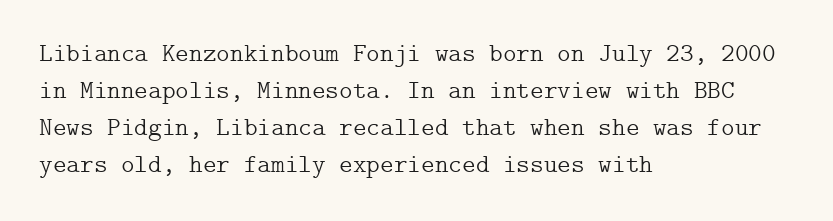
The image shows 26 px text type, upright; set left-aligned, normal line spacing (1.42x), normal letter spacing, not underlined.
